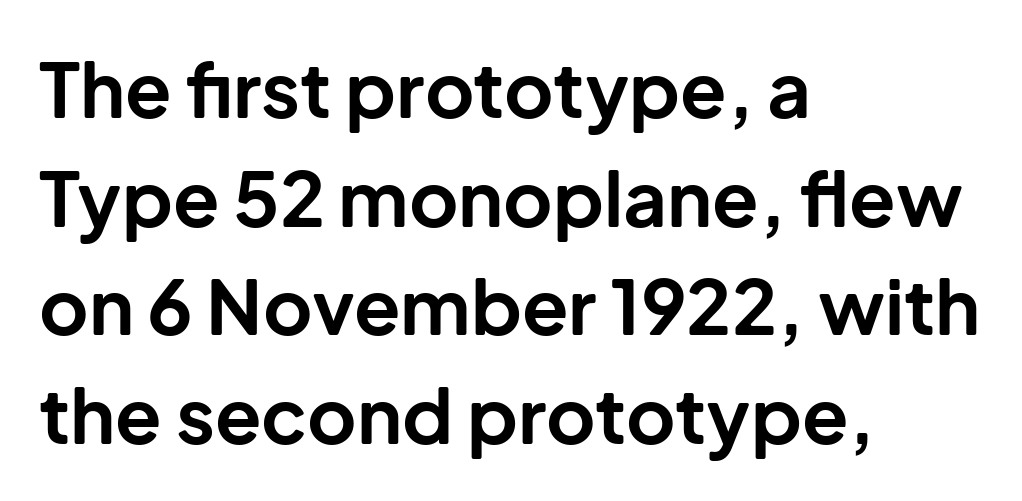
Q: Is the text bold? A: Yes.
Q: Is the text italic (slanted)? A: No, it is upright.
Q: Is the typeface a serif or a sans-serif typeface? A: Sans-serif.
Q: Is the text underlined? A: No.
Q: How is the paragraph aligned? A: Left-aligned.
Q: Is the spacing between letters normal or unusually wide? A: Normal.
Q: Is the spacing between lines tight, normal or loose? A: Normal.
Q: Width (condensed, normal, or wide)? A: Normal.
Q: Stroke contrast? A: Low.
Q: x-height? A: Medium.
Q: Monospaced? A: No.
